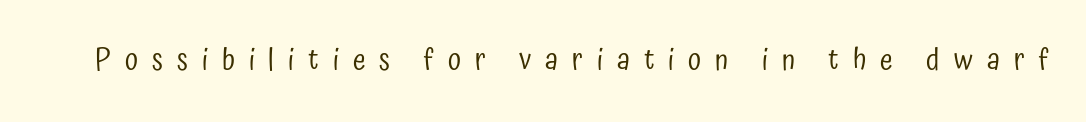
The space beneath each line is pristine and unruled. Each letter's strokes conclude bluntly, with no projecting serifs. Quick note: not italic, upright. Does extra space separate the letters? Yes, quite a lot of it. Each letter keeps its own natural width here, so spacing adapts to shape. Stems here are at most as thick as an everyday book face.
